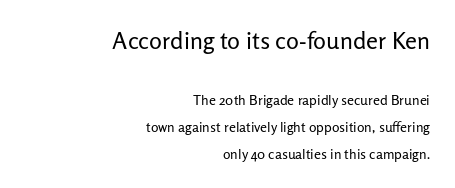
The image shows 24 px text type, upright; set right-aligned, loose line spacing (1.93x), normal letter spacing, not underlined; the first (top) block is 1.71x larger.
